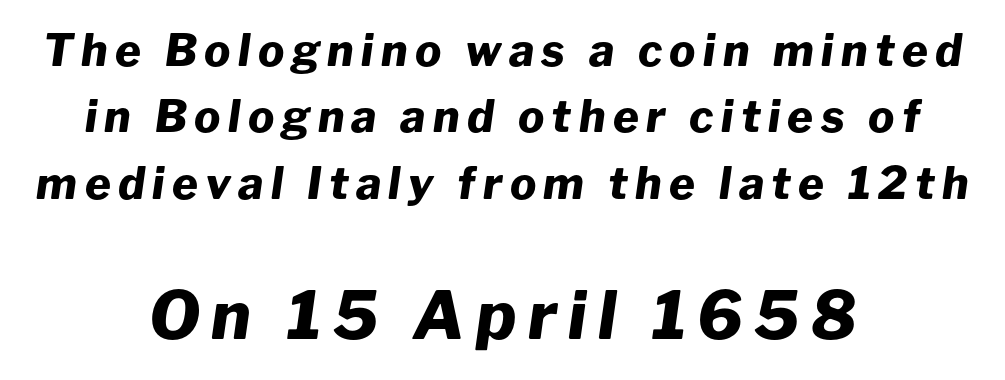
{"italic": "yes", "lean": "right", "slant_degrees": 8, "bold": "yes", "weight": "heavy", "width": "normal", "stroke_contrast": "low", "x_height": "medium", "monospaced": "no", "underline": "no", "align": "center", "line_spacing": "normal", "line_spacing_ratio": 1.51, "larger_block": "second", "size_ratio": 1.5, "glyph_px": 66}
